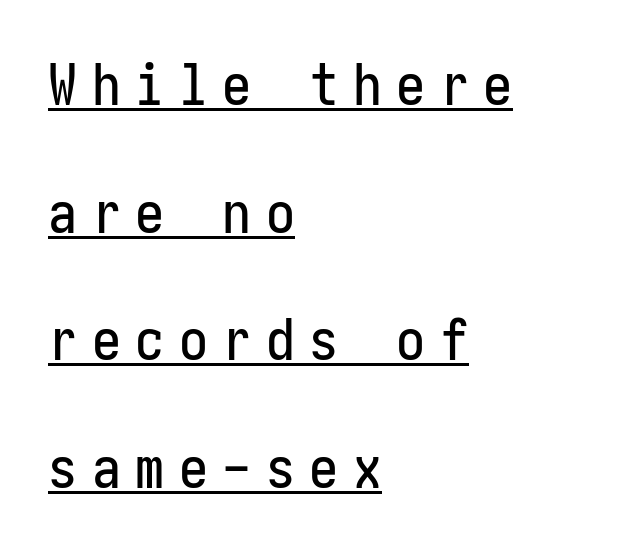
A classic flush-left, rag-right setting is used for this passage. Underlined type. The tracking jumps out immediately: characters are airy and widely separated. The designer dialed line spacing up above the default. When letters stand straight like this, we call the style roman or upright.
